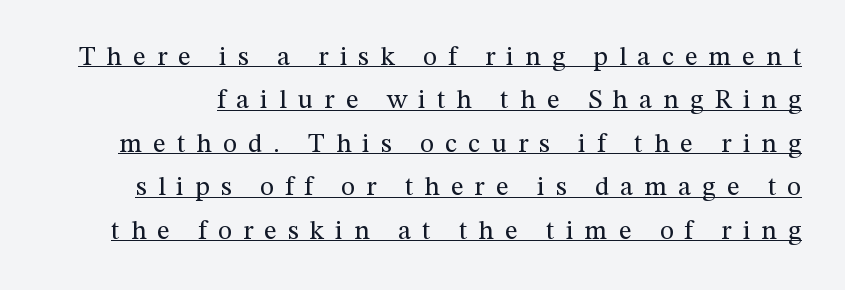
Q: Is the text bold? A: No.
Q: Is the text italic (slanted)? A: No, it is upright.
Q: Is the text underlined? A: Yes.
Q: Is the spacing between letters normal or unusually wide? A: Unusually wide.
Q: Is the spacing between lines tight, normal or loose? A: Normal.
